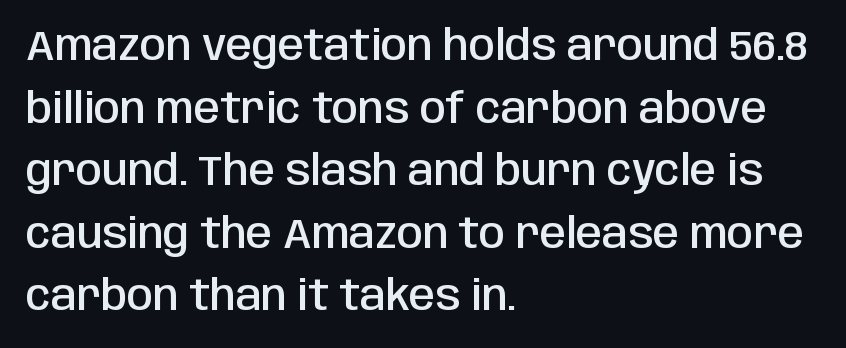
The image shows 42 px semibold, condensed sans-serif type, upright; set left-aligned, normal line spacing (1.49x), normal letter spacing, not underlined; low stroke contrast and a large x-height.
